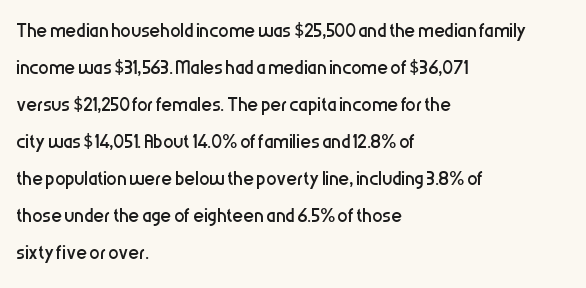
{"italic": "no", "bold": "no", "underline": "no", "align": "left", "line_spacing": "normal", "line_spacing_ratio": 1.42, "letter_spacing": "normal", "letter_spacing_em": 0.0, "glyph_px": 26}
